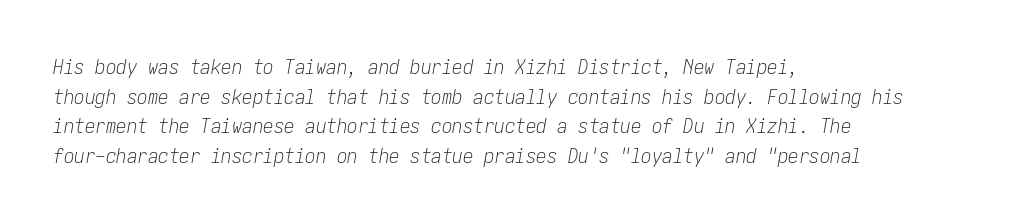
Q: Is the text bold? A: No.
Q: Is the text italic (slanted)? A: Yes, it leans right by about 10 degrees.
Q: Is the text underlined? A: No.
Q: How is the paragraph aligned? A: Left-aligned.
Q: Is the spacing between letters normal or unusually wide? A: Normal.
Q: Is the spacing between lines tight, normal or loose? A: Normal.
